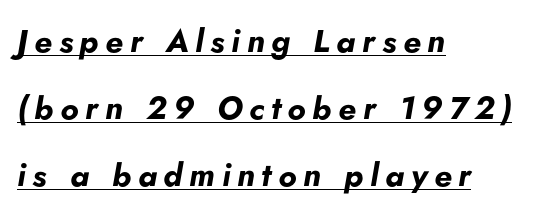
The words here are underlined. This sample has the flowing, uneven cadence of proportional lettering. How are the letters spaced? Widely, with obvious added tracking. Is the type bold? Yes — the strokes are clearly thick and heavy. One-word summary of the alignment: left. These lines stand farther apart than default settings would place them.
